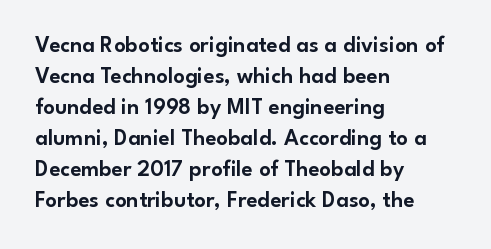
The image shows 23 px text type, upright; set left-aligned, normal line spacing (1.35x), normal letter spacing, not underlined.
